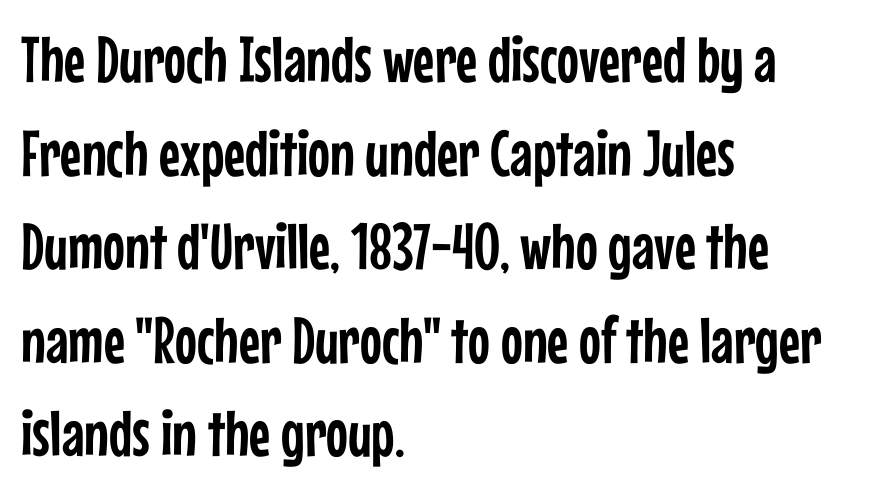
The image shows 65 px condensed sans-serif type, upright; set left-aligned, normal line spacing (1.44x), normal letter spacing, not underlined; low stroke contrast and a medium x-height.
